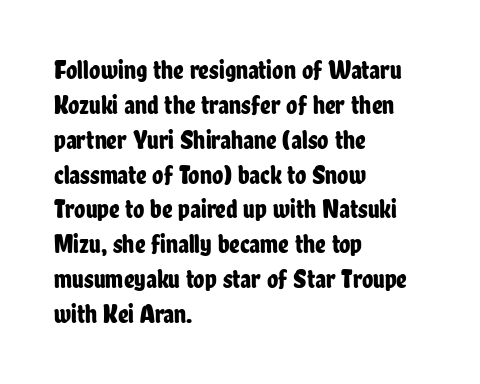
{"italic": "no", "underline": "no", "align": "left", "line_spacing": "normal", "line_spacing_ratio": 1.34, "letter_spacing": "normal", "letter_spacing_em": 0.0, "glyph_px": 26}
